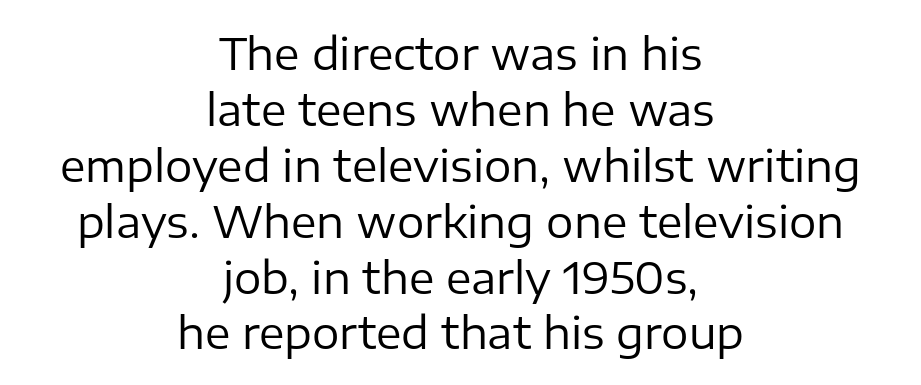
{"serif": "no", "italic": "no", "bold": "no", "weight": "regular", "width": "normal", "stroke_contrast": "low", "x_height": "medium", "monospaced": "no", "underline": "no", "align": "center", "line_spacing": "normal", "line_spacing_ratio": 1.3, "letter_spacing": "normal", "letter_spacing_em": 0.0, "glyph_px": 43}
